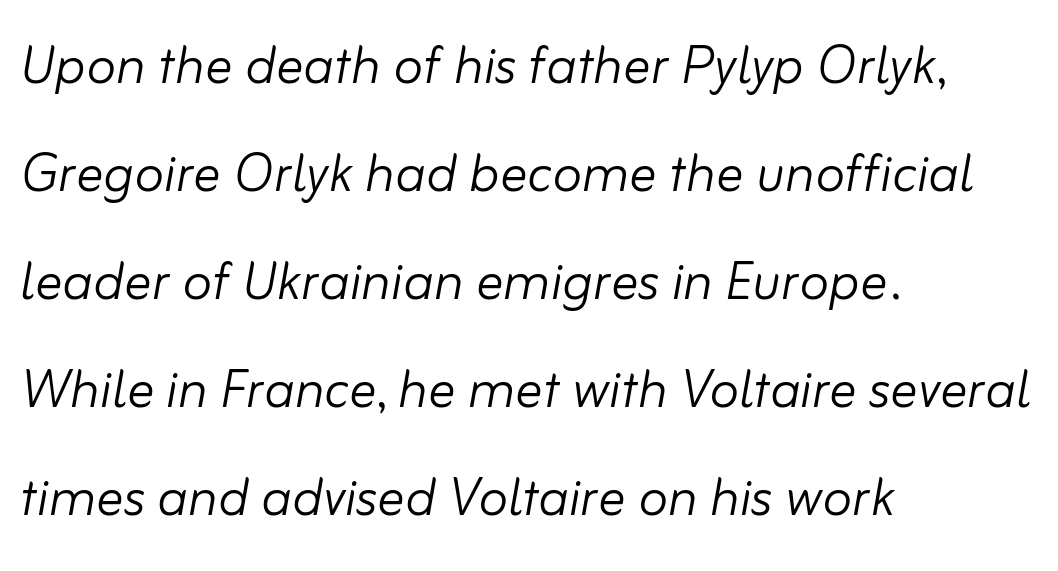
Q: Is the text bold? A: No.
Q: Is the text italic (slanted)? A: Yes, it leans right by about 10 degrees.
Q: Is the text underlined? A: No.
Q: How is the paragraph aligned? A: Left-aligned.
Q: Is the spacing between letters normal or unusually wide? A: Normal.
Q: Is the spacing between lines tight, normal or loose? A: Normal.
Q: Width (condensed, normal, or wide)? A: Normal.
Q: Stroke contrast? A: Low.
Q: x-height? A: Small.
Q: Monospaced? A: No.
